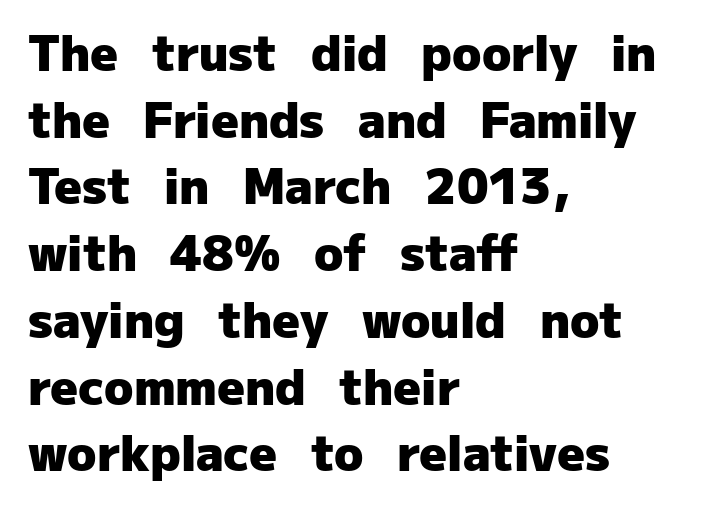
The ragged edge is on the right, which tells us the setting is flush left. I'd call this a sans setting — the letters go barefoot. This rendering features lettering with no underline. Note the varied advance widths — an 'i' is clearly narrower than an 'm'. A roman cut, with each character standing at attention.
